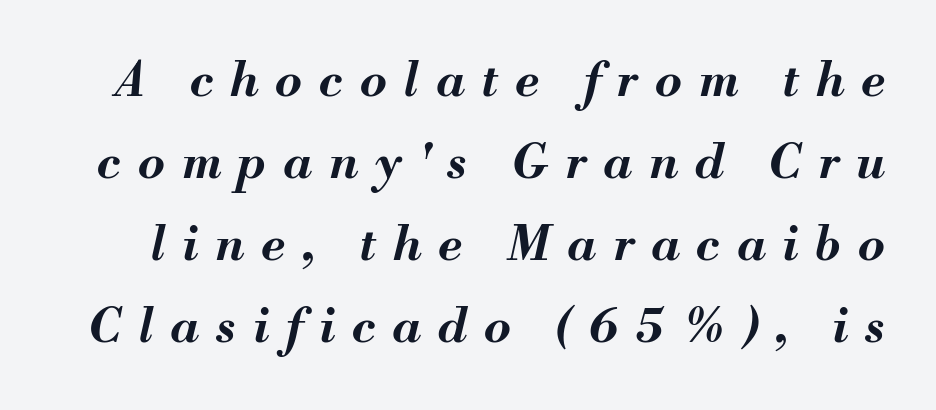
{"italic": "yes", "lean": "right", "slant_degrees": 13, "bold": "yes", "weight": "bold", "width": "normal", "stroke_contrast": "medium", "x_height": "small", "monospaced": "no", "underline": "no", "line_spacing_ratio": 1.71, "letter_spacing": "wide", "letter_spacing_em": 0.36, "glyph_px": 48}
